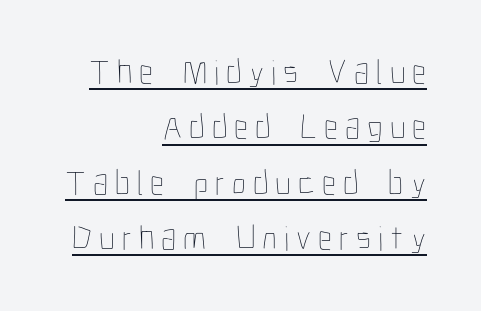
The image shows 35 px thin, condensed type, upright; set right-aligned, normal line spacing (1.58x), unusually wide letter spacing (+0.2 em), underlined; low stroke contrast and a medium x-height.
